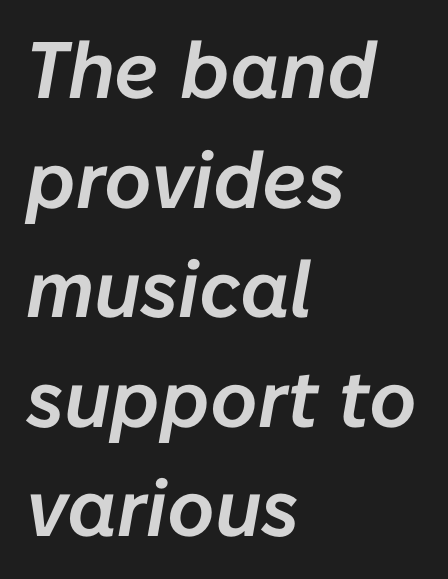
The image shows 80 px text type, italic (leaning right); set left-aligned, normal line spacing (1.37x), normal letter spacing, not underlined; low stroke contrast and a medium x-height.
